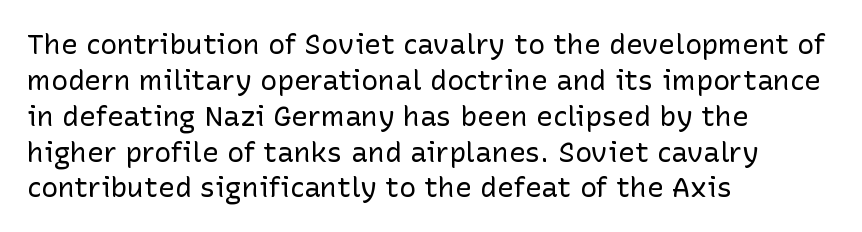
Looks like regular typesetting: each glyph gets only the width it needs. Compared with a typical body face, this is equally light or lighter still. Regarding leading, the lines here are spaced in the standard way. Short and long lines alike share a common starting point at left. Regarding serifs, this sample does without them.
